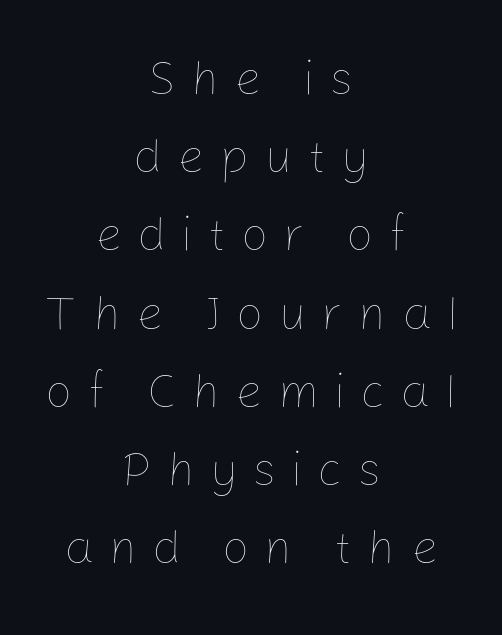
The image shows 48 px thin type, upright; set centered, normal line spacing (1.63x), unusually wide letter spacing (+0.31 em), not underlined; low stroke contrast and a medium x-height.
